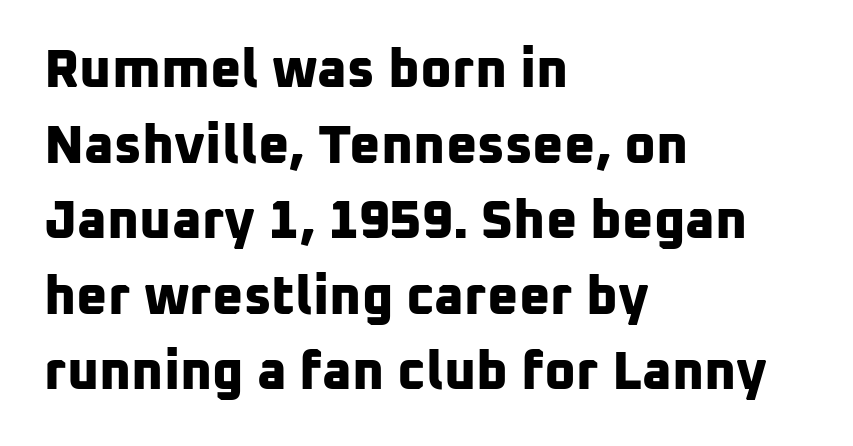
Students, note that the glyphs here touch the page at normal intervals. Leading matches the norm, producing a regular column. I'd describe the lettering as bold — thick and assertive. A bare baseline throughout the passage.
